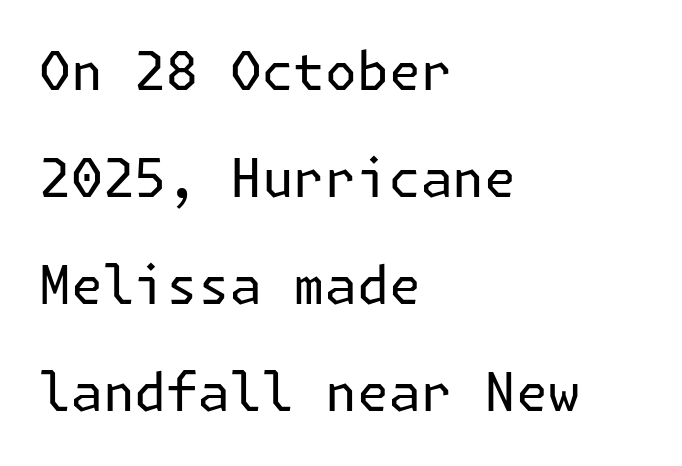
Rendered with straight, roman letterforms. The letters sit at their default tracking, neither squeezed nor spread. Reading down the column, the eye jumps a long way to each next line. Unbolded letterforms with no extra heft. The strip under each line holds only bare page. Font category for this specimen: sans-serif.
